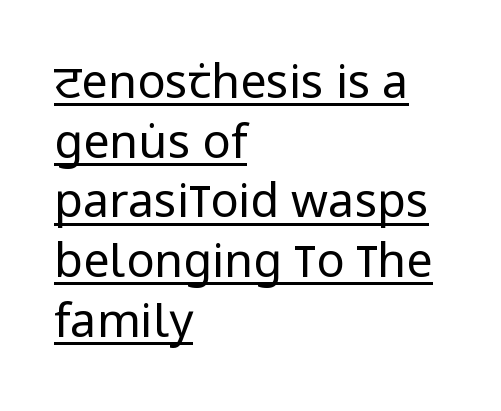
{"serif": "no", "italic": "no", "bold": "no", "weight": "regular", "width": "condensed", "stroke_contrast": "low", "x_height": "large", "monospaced": "no", "underline": "yes", "align": "left", "line_spacing": "normal", "line_spacing_ratio": 1.27, "letter_spacing": "normal", "letter_spacing_em": 0.0, "glyph_px": 47}
